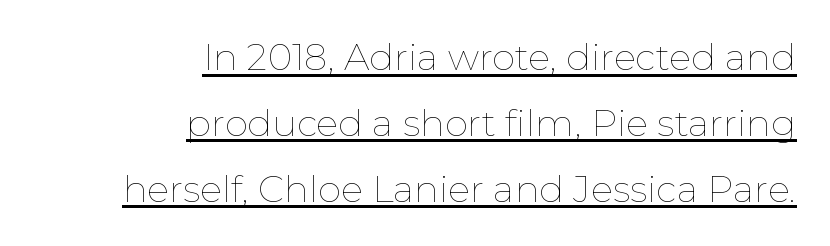
Each stroke keeps to a modest, everyday thickness or less. Rendered with straight, roman letterforms. The glyphs are accompanied by a horizontal stroke just below them. The line texture is even and compact thanks to regular tracking.
